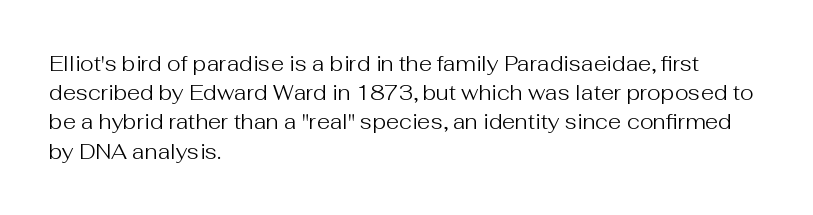
The image shows 21 px text type, upright; set left-aligned, normal line spacing (1.39x), normal letter spacing, not underlined.
